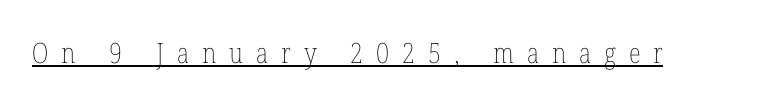
Q: Is the text bold? A: No.
Q: Is the text italic (slanted)? A: No, it is upright.
Q: Is the text underlined? A: Yes.
Q: Is the spacing between letters normal or unusually wide? A: Unusually wide.
Q: Width (condensed, normal, or wide)? A: Condensed.
Q: Stroke contrast? A: Low.
Q: x-height? A: Medium.
Q: Monospaced? A: No.
